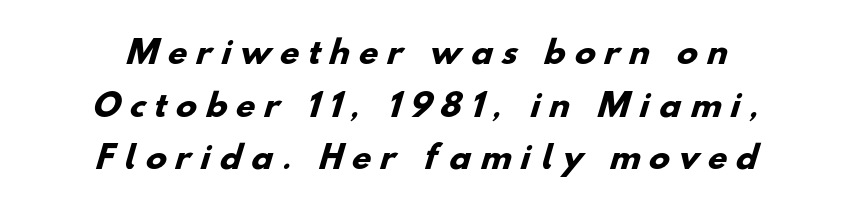
{"serif": "no", "bold": "yes", "weight": "heavy", "width": "normal", "stroke_contrast": "low", "x_height": "small", "monospaced": "no", "underline": "no", "line_spacing": "normal", "line_spacing_ratio": 1.7, "letter_spacing": "wide", "letter_spacing_em": 0.3, "glyph_px": 31}
